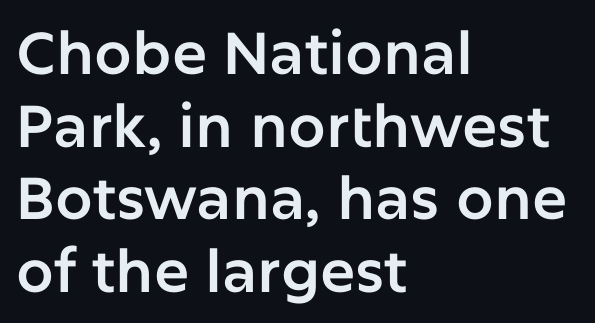
{"serif": "no", "italic": "no", "width": "normal", "stroke_contrast": "low", "x_height": "medium", "monospaced": "no", "underline": "no", "align": "left", "line_spacing_ratio": 1.23, "letter_spacing": "normal", "letter_spacing_em": 0.0, "glyph_px": 59}
